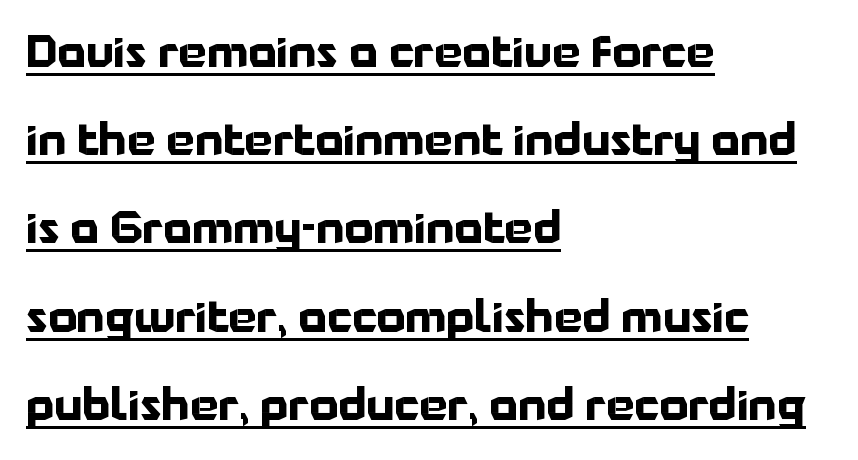
Q: Is the text bold? A: Yes.
Q: Is the text italic (slanted)? A: No, it is upright.
Q: Is the typeface a serif or a sans-serif typeface? A: Sans-serif.
Q: Is the text underlined? A: Yes.
Q: How is the paragraph aligned? A: Left-aligned.
Q: Is the spacing between letters normal or unusually wide? A: Normal.
Q: Is the spacing between lines tight, normal or loose? A: Loose.
Q: Width (condensed, normal, or wide)? A: Normal.
Q: Stroke contrast? A: Low.
Q: x-height? A: Medium.
Q: Monospaced? A: No.
